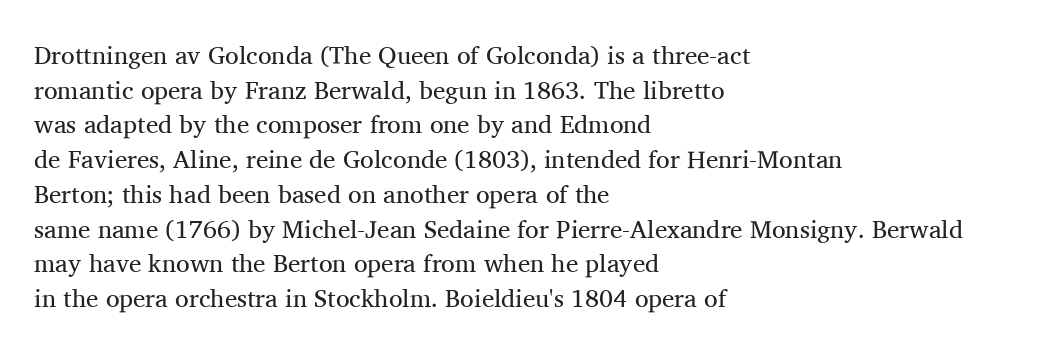
The image shows 25 px text type, upright; set left-aligned, normal line spacing (1.39x), normal letter spacing, not underlined.
